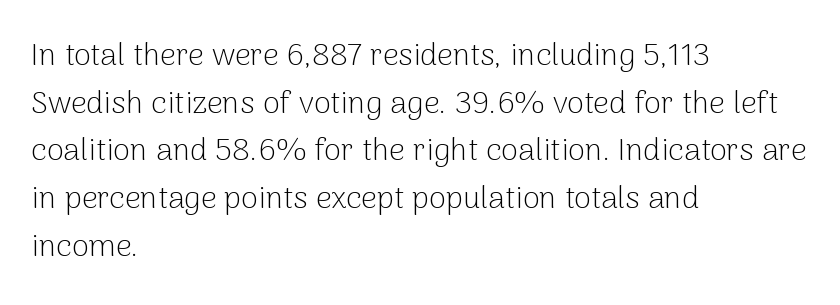
{"serif": "no", "italic": "no", "bold": "no", "weight": "light", "width": "normal", "stroke_contrast": "low", "x_height": "medium", "monospaced": "no", "underline": "no", "align": "left", "line_spacing": "normal", "line_spacing_ratio": 1.54, "letter_spacing": "normal", "letter_spacing_em": 0.0, "glyph_px": 31}
